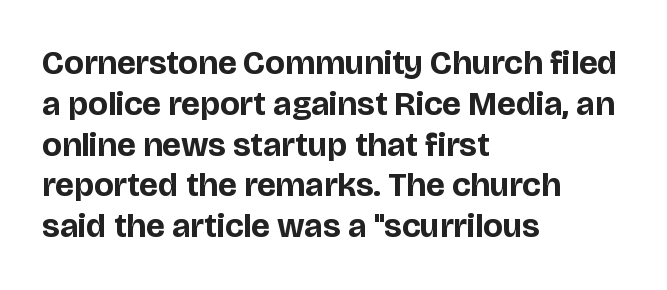
The type is set solid horizontally, with unmodified tracking. Weight: bold. A student would call this left alignment; a typographer would say flush left, rag right. These lines are rendered in a variable-pitch font. I'd call this a sans setting — the letters go barefoot.
